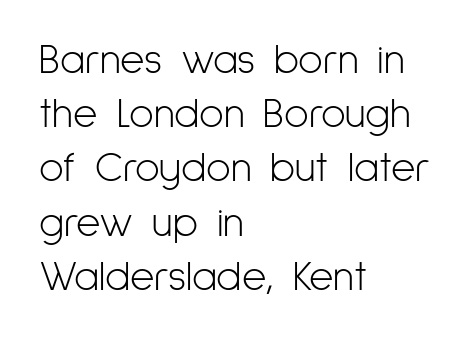
Q: Is the text bold? A: No.
Q: Is the text italic (slanted)? A: No, it is upright.
Q: Is the typeface a serif or a sans-serif typeface? A: Sans-serif.
Q: Is the text underlined? A: No.
Q: How is the paragraph aligned? A: Left-aligned.
Q: Is the spacing between letters normal or unusually wide? A: Normal.
Q: Is the spacing between lines tight, normal or loose? A: Normal.
Q: Width (condensed, normal, or wide)? A: Condensed.
Q: Stroke contrast? A: Low.
Q: x-height? A: Medium.
Q: Monospaced? A: No.
